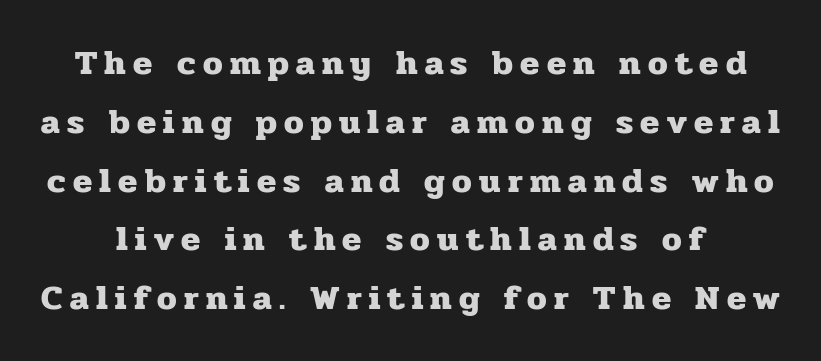
Q: Is the text bold? A: Yes.
Q: Is the text italic (slanted)? A: No, it is upright.
Q: Is the typeface a serif or a sans-serif typeface? A: Serif.
Q: Is the text underlined? A: No.
Q: Is the spacing between letters normal or unusually wide? A: Unusually wide.
Q: Is the spacing between lines tight, normal or loose? A: Normal.
Q: Width (condensed, normal, or wide)? A: Normal.
Q: Stroke contrast? A: Low.
Q: x-height? A: Medium.
Q: Monospaced? A: No.
